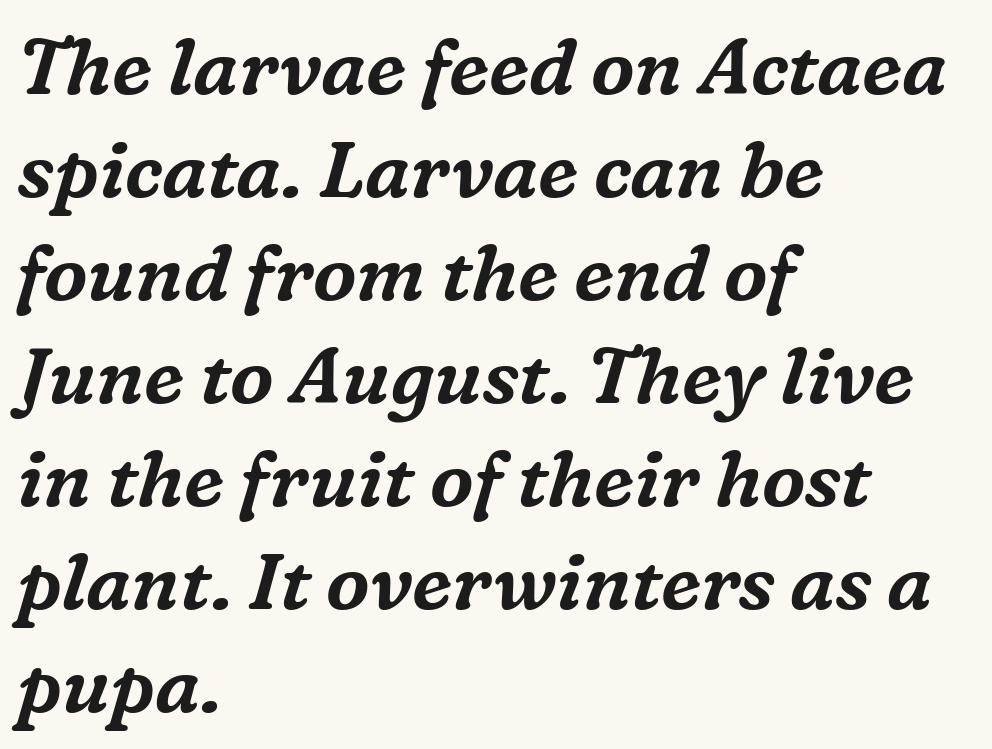
Q: Is the text italic (slanted)? A: Yes, it leans right by about 16 degrees.
Q: Is the typeface a serif or a sans-serif typeface? A: Serif.
Q: Is the text underlined? A: No.
Q: How is the paragraph aligned? A: Left-aligned.
Q: Is the spacing between letters normal or unusually wide? A: Normal.
Q: Is the spacing between lines tight, normal or loose? A: Normal.
Q: Width (condensed, normal, or wide)? A: Normal.
Q: Stroke contrast? A: Medium.
Q: x-height? A: Medium.
Q: Monospaced? A: No.
